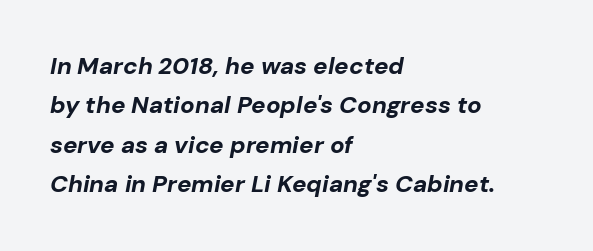
The image shows 24 px bold type, italic (leaning right); set left-aligned, normal line spacing (1.64x), normal letter spacing, not underlined.
